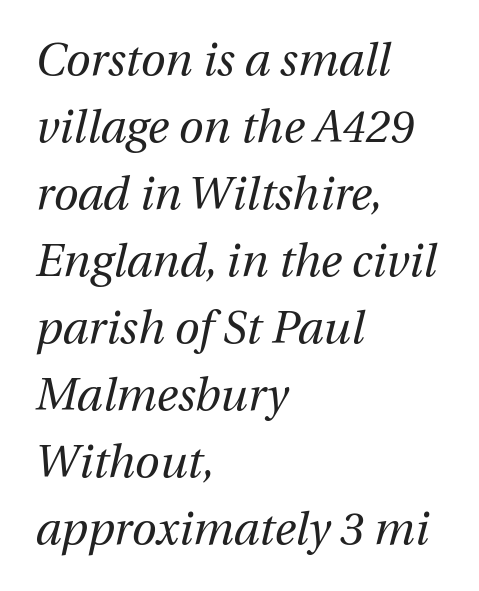
{"italic": "yes", "lean": "right", "slant_degrees": 12, "bold": "no", "weight": "regular", "width": "normal", "stroke_contrast": "medium", "x_height": "medium", "monospaced": "no", "underline": "no", "align": "left", "line_spacing": "normal", "line_spacing_ratio": 1.49, "letter_spacing": "normal", "letter_spacing_em": 0.0, "glyph_px": 45}
